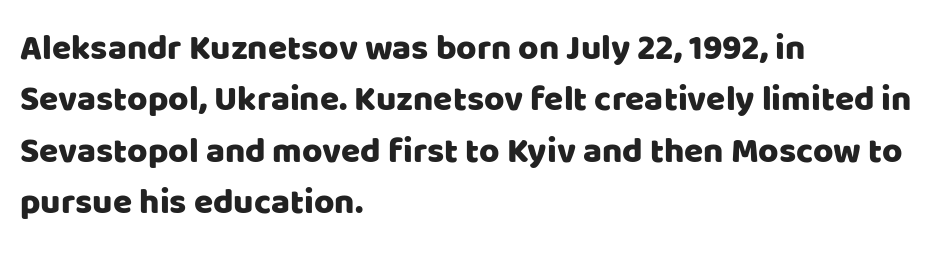
Q: Is the text italic (slanted)? A: No, it is upright.
Q: Is the typeface a serif or a sans-serif typeface? A: Sans-serif.
Q: Is the text underlined? A: No.
Q: How is the paragraph aligned? A: Left-aligned.
Q: Is the spacing between letters normal or unusually wide? A: Normal.
Q: Is the spacing between lines tight, normal or loose? A: Normal.
Q: Width (condensed, normal, or wide)? A: Normal.
Q: Stroke contrast? A: Low.
Q: x-height? A: Large.
Q: Monospaced? A: No.
